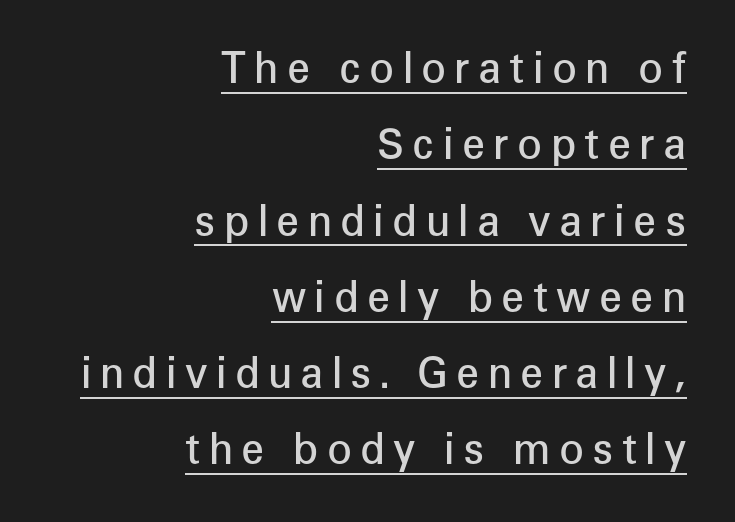
The image shows 41 px semibold sans-serif type, upright; set right-aligned, line spacing 1.86x, unusually wide letter spacing (+0.2 em), underlined; low stroke contrast and a medium x-height.
